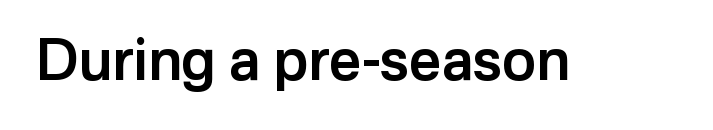
The image shows 57 px semibold sans-serif type, upright; set normal letter spacing, not underlined; low stroke contrast and a medium x-height.
